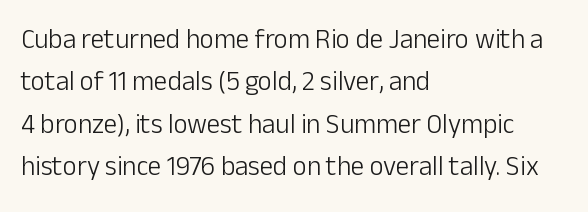
Q: Is the text bold? A: No.
Q: Is the text italic (slanted)? A: No, it is upright.
Q: Is the text underlined? A: No.
Q: How is the paragraph aligned? A: Left-aligned.
Q: Is the spacing between letters normal or unusually wide? A: Normal.
Q: Is the spacing between lines tight, normal or loose? A: Normal.
